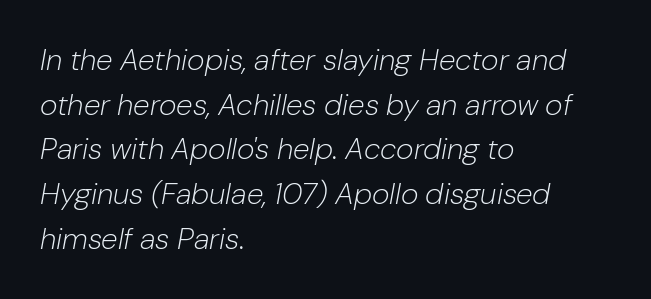
Each letter keeps its own natural width here, so spacing adapts to shape. A quiet, ordinary-to-light weight characterises the typeface. Does extra space separate the letters? No, they use regular spacing. Horizontal alignment here is leftward, the default for most running prose. A typesetter would call this leading conventional body-copy spacing. The whole block is typeset with a tilt.
